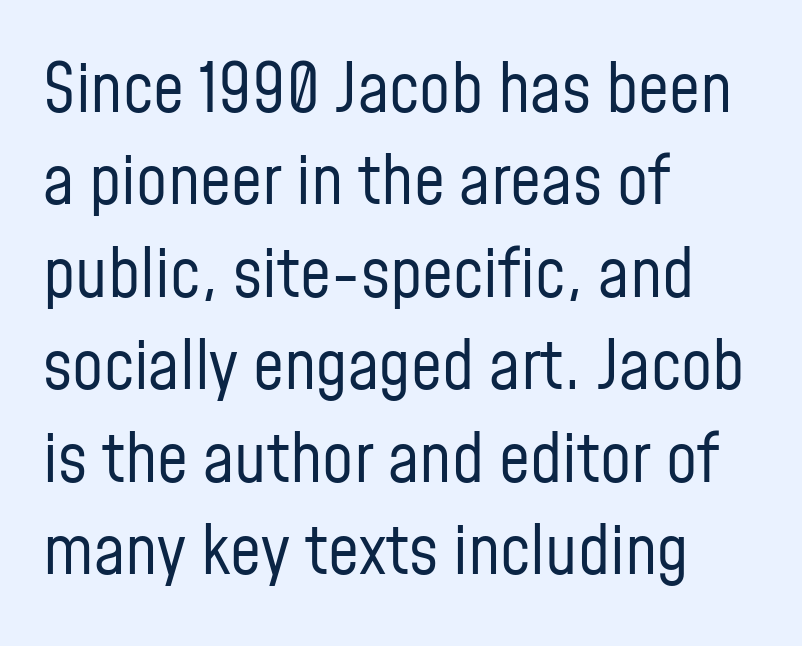
The image shows 69 px regular-weight, condensed sans-serif type, upright; set left-aligned, normal line spacing (1.34x), normal letter spacing, not underlined; low stroke contrast and a medium x-height.
